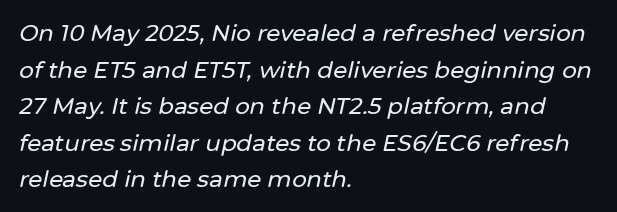
Q: Is the text italic (slanted)? A: Yes, it leans right by about 12 degrees.
Q: Is the text underlined? A: No.
Q: How is the paragraph aligned? A: Left-aligned.
Q: Is the spacing between letters normal or unusually wide? A: Normal.
Q: Is the spacing between lines tight, normal or loose? A: Normal.
